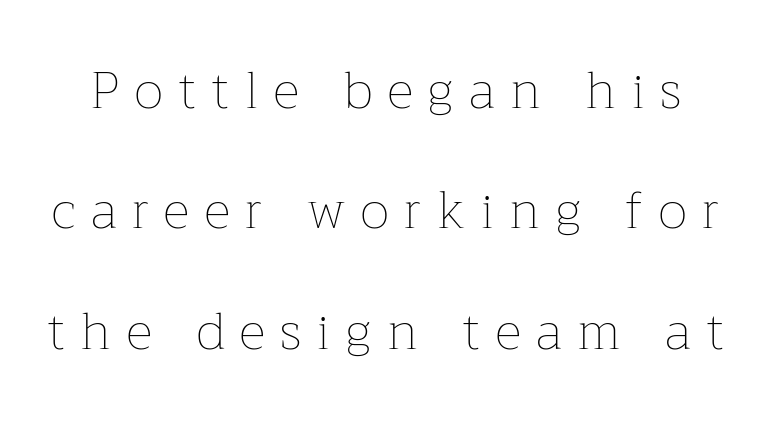
Q: Is the text bold? A: No.
Q: Is the text italic (slanted)? A: No, it is upright.
Q: Is the text underlined? A: No.
Q: Is the spacing between letters normal or unusually wide? A: Unusually wide.
Q: Is the spacing between lines tight, normal or loose? A: Loose.
Q: Width (condensed, normal, or wide)? A: Normal.
Q: Stroke contrast? A: Low.
Q: x-height? A: Medium.
Q: Monospaced? A: No.
